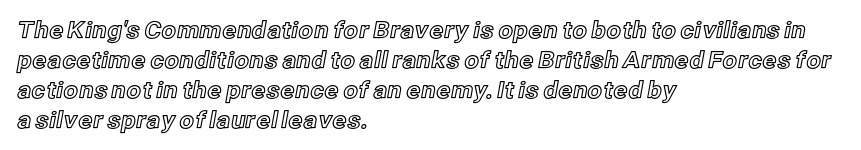
{"underline": "no", "align": "left", "line_spacing": "normal", "line_spacing_ratio": 1.3, "letter_spacing": "normal", "letter_spacing_em": 0.0, "glyph_px": 23}
